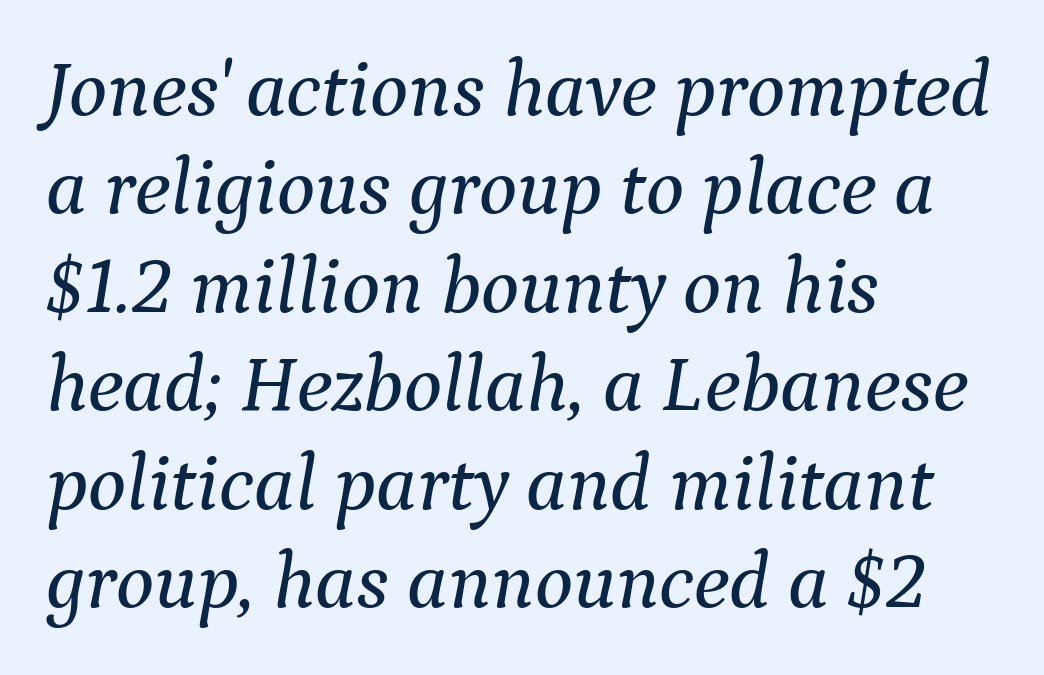
The image shows 80 px serif type, italic (leaning right); set left-aligned, line spacing 1.23x, normal letter spacing, not underlined; medium stroke contrast and a medium x-height.
